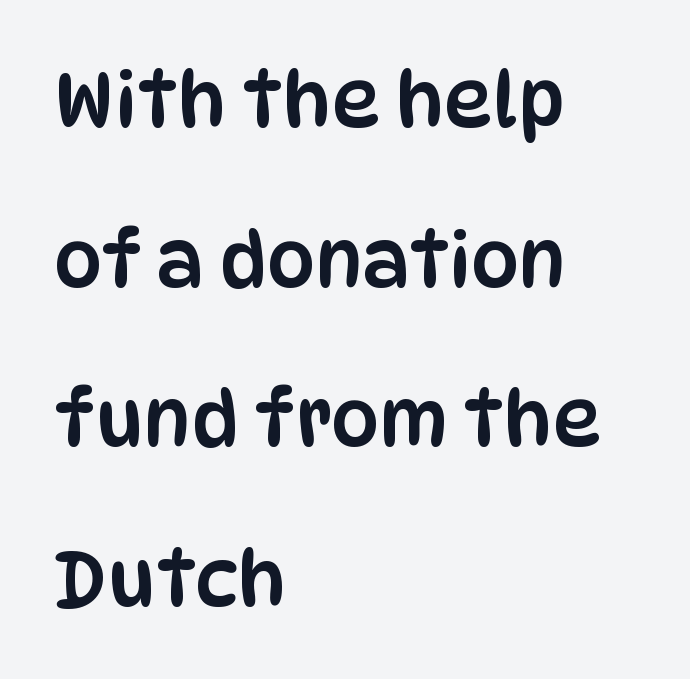
{"serif": "no", "italic": "no", "width": "condensed", "stroke_contrast": "low", "x_height": "large", "monospaced": "no", "underline": "no", "align": "left", "line_spacing": "loose", "line_spacing_ratio": 2.1, "letter_spacing": "normal", "letter_spacing_em": 0.0, "glyph_px": 76}
